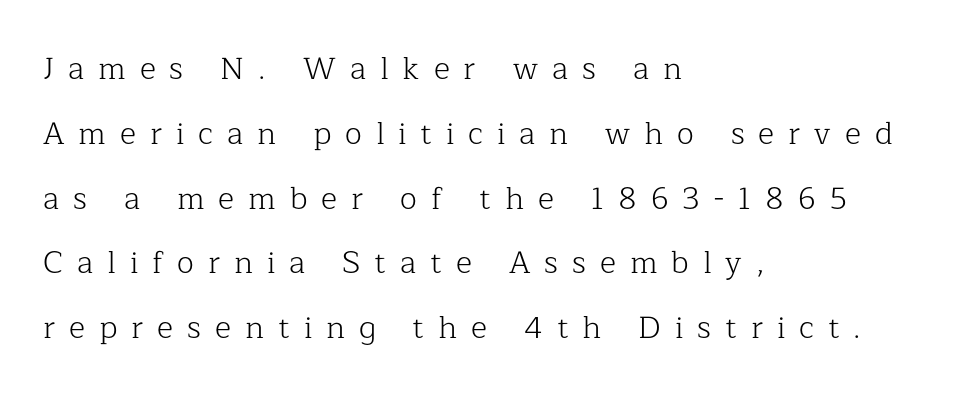
Q: Is the text bold? A: No.
Q: Is the text italic (slanted)? A: No, it is upright.
Q: Is the typeface a serif or a sans-serif typeface? A: Serif.
Q: Is the text underlined? A: No.
Q: How is the paragraph aligned? A: Left-aligned.
Q: Is the spacing between letters normal or unusually wide? A: Unusually wide.
Q: Is the spacing between lines tight, normal or loose? A: Loose.
Q: Width (condensed, normal, or wide)? A: Normal.
Q: Stroke contrast? A: Low.
Q: x-height? A: Medium.
Q: Monospaced? A: No.
